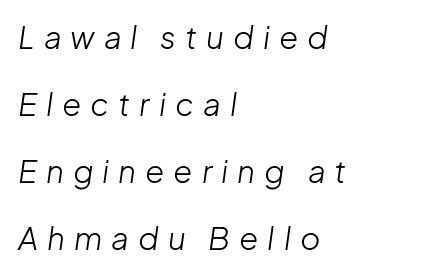
The image shows 31 px light type, italic (leaning right); set left-aligned, loose line spacing (2.16x), unusually wide letter spacing (+0.29 em), not underlined; low stroke contrast and a medium x-height.
